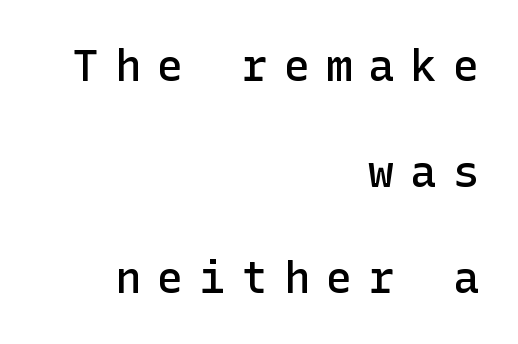
{"serif": "no", "italic": "no", "bold": "semi", "weight": "semibold", "width": "normal", "stroke_contrast": "low", "x_height": "medium", "underline": "no", "align": "right", "line_spacing": "loose", "line_spacing_ratio": 2.41, "letter_spacing": "wide", "letter_spacing_em": 0.36, "glyph_px": 44}
